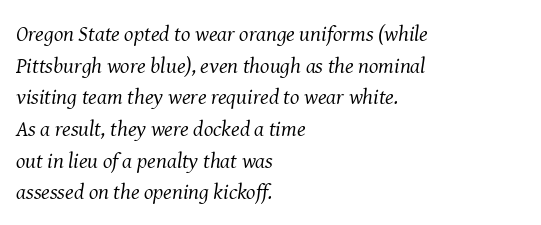
Honestly, there is no underline to notice here at all. In terms of leading, this rendering sits right in the middle. Observe the ordinary spacing: letters are neighbours, not strangers. Each line starts at the same left margin while the right side varies. Quick note: italic. No extra ink here — the face is not bold.
